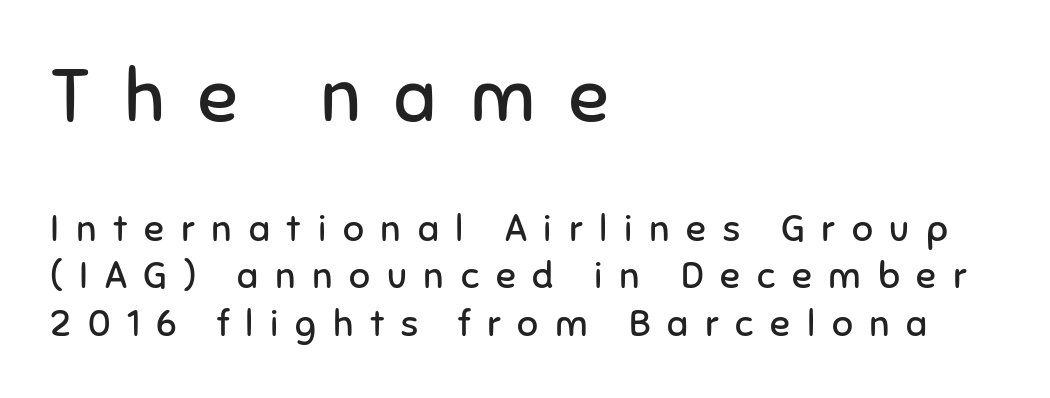
You can tell from the bare stems that sans-serif type was used. The space beneath each line is pristine and unruled. Someone cranked the tracking dial way up on this one. No italicization has been applied; the sample stays upright. In this sample the first text group is rendered at the bigger scale.
